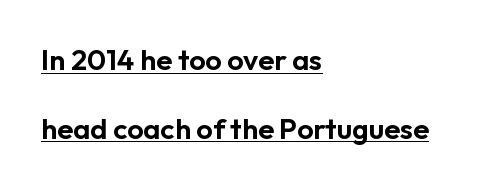
The image shows 29 px sans-serif type, upright; set left-aligned, loose line spacing (2.37x), normal letter spacing, underlined; low stroke contrast and a medium x-height.
